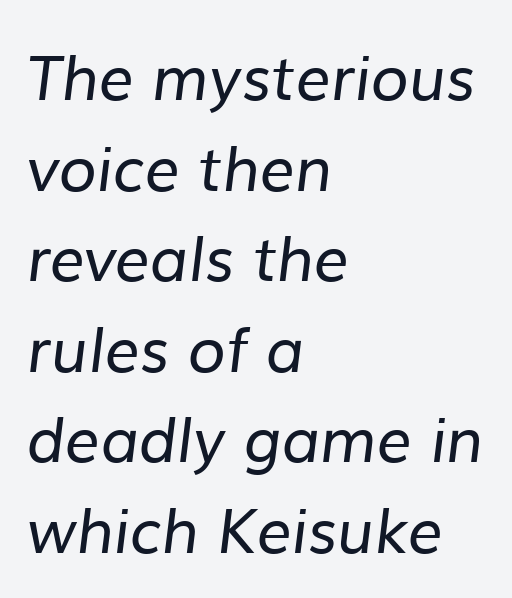
Bare-footed words on every line. Letter spacing: default. Short and long lines alike share a common starting point at left. Notice how descenders clear the ascenders below comfortably — that's standard leading. Typographically, this falls in the sans-serif category.
